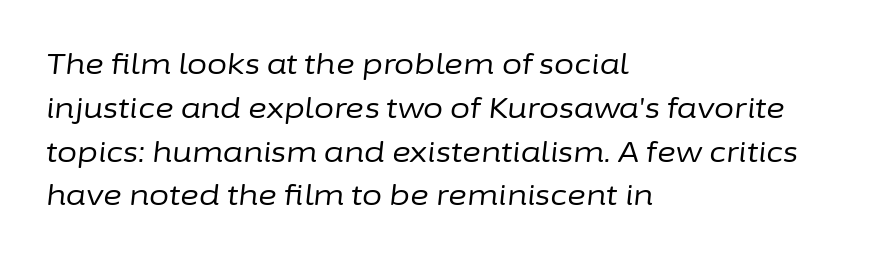
The image shows 29 px regular-weight type, italic (leaning right); set left-aligned, normal line spacing (1.51x), normal letter spacing, not underlined; low stroke contrast and a medium x-height.
